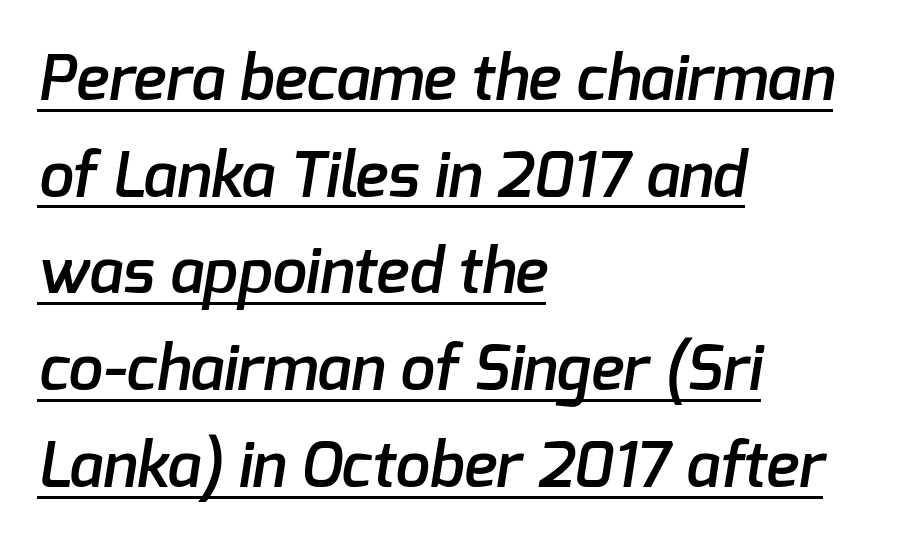
The image shows 62 px semibold sans-serif type; set left-aligned, normal line spacing (1.56x), normal letter spacing, underlined; low stroke contrast and a medium x-height.
